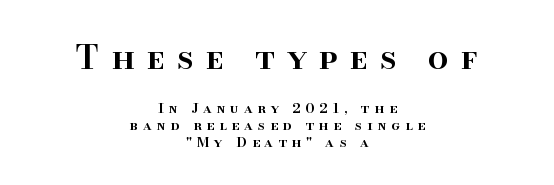
Each row of text sits above clean, open space. Quick note: not italic, upright. Display-style spreading of the glyphs; the letterfit is very open. A typesetter would call this proportional, since set widths differ per character.
